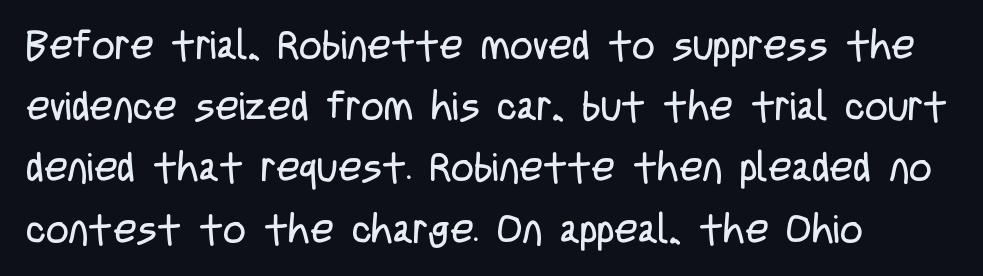
Q: Is the text bold? A: No.
Q: Is the text italic (slanted)? A: No, it is upright.
Q: Is the typeface a serif or a sans-serif typeface? A: Sans-serif.
Q: Is the text underlined? A: No.
Q: How is the paragraph aligned? A: Left-aligned.
Q: Is the spacing between letters normal or unusually wide? A: Normal.
Q: Is the spacing between lines tight, normal or loose? A: Normal.
Q: Width (condensed, normal, or wide)? A: Condensed.
Q: Stroke contrast? A: Low.
Q: x-height? A: Large.
Q: Monospaced? A: No.
